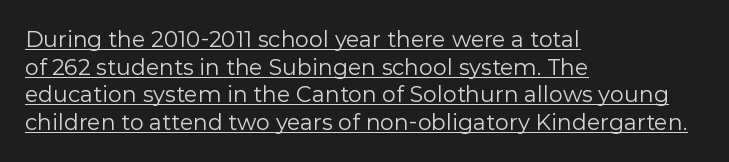
Notice how the passage keeps a crisp vertical edge on the left only. Rendered with straight, roman letterforms. Students, observe the line beneath the letters — that is underlining. In terms of leading, this rendering sits right in the middle. Stroke mass is kept to a normal reading level or below.
